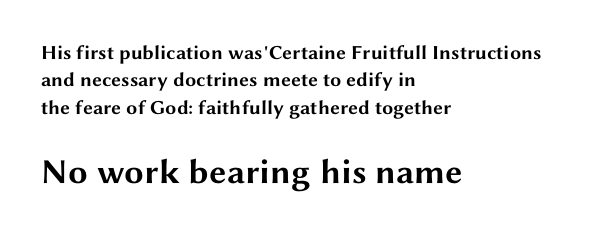
Font category for this specimen: sans-serif. The space directly below the letters is spotless. Scale increases going downward across the two blocks. Plenty of ink on the page — the face is bold. Notice how descenders clear the ascenders below comfortably — that's standard leading. Do the characters align in a grid? No, the font is proportional.
